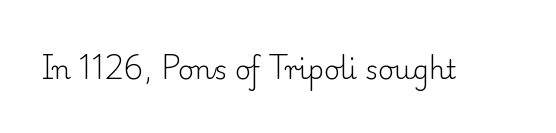
{"italic": "no", "bold": "no", "underline": "no", "letter_spacing": "normal", "letter_spacing_em": 0.0, "glyph_px": 27}
